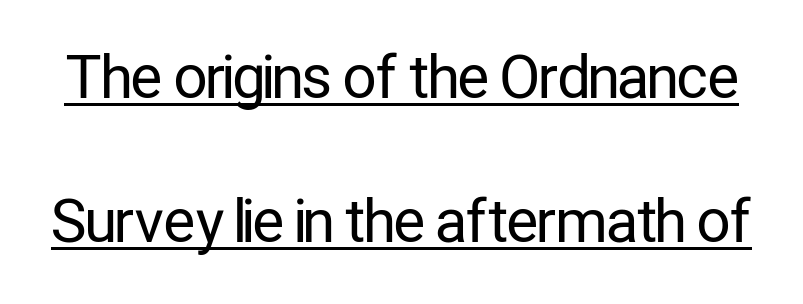
Q: Is the text bold? A: No.
Q: Is the text italic (slanted)? A: No, it is upright.
Q: Is the typeface a serif or a sans-serif typeface? A: Sans-serif.
Q: Is the text underlined? A: Yes.
Q: Is the spacing between letters normal or unusually wide? A: Normal.
Q: Is the spacing between lines tight, normal or loose? A: Loose.
Q: Width (condensed, normal, or wide)? A: Condensed.
Q: Stroke contrast? A: Low.
Q: x-height? A: Medium.
Q: Monospaced? A: No.
